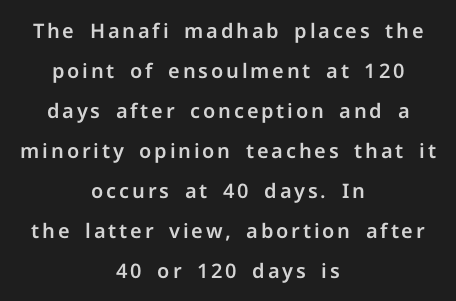
The image shows 20 px text type, upright; set centered, loose line spacing (2.0x), not underlined.
